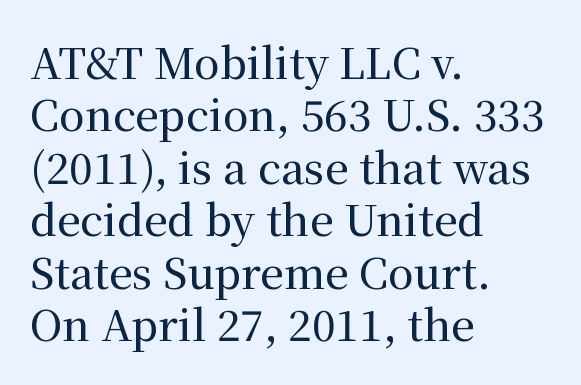
Q: Is the text italic (slanted)? A: No, it is upright.
Q: Is the typeface a serif or a sans-serif typeface? A: Serif.
Q: Is the text underlined? A: No.
Q: How is the paragraph aligned? A: Left-aligned.
Q: Is the spacing between letters normal or unusually wide? A: Normal.
Q: Is the spacing between lines tight, normal or loose? A: Normal.
Q: Width (condensed, normal, or wide)? A: Normal.
Q: Stroke contrast? A: Medium.
Q: x-height? A: Medium.
Q: Monospaced? A: No.
